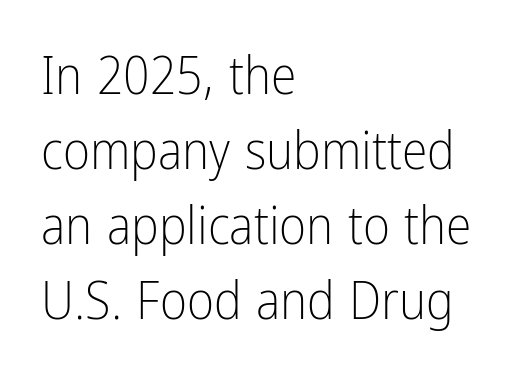
{"serif": "no", "italic": "no", "bold": "no", "weight": "light", "width": "condensed", "stroke_contrast": "low", "x_height": "medium", "monospaced": "no", "underline": "no", "align": "left", "line_spacing": "normal", "line_spacing_ratio": 1.44, "letter_spacing": "normal", "letter_spacing_em": 0.0, "glyph_px": 52}
